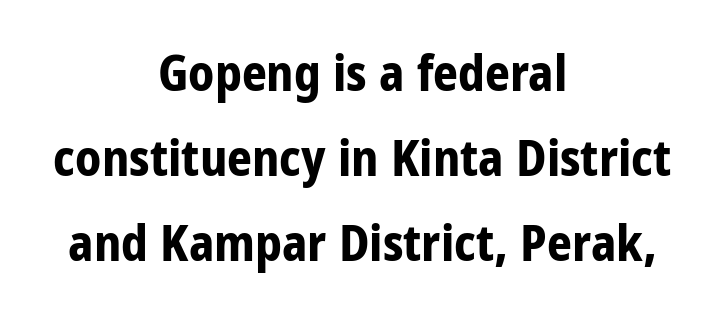
This is heavy type, rendered in bold. If you drew a line through each stem, it would be perfectly vertical. Stroke terminals: plain, sans-serif. Clear beneath every line of the passage. You could call the tracking neutral — neither tight nor loose. Typeset on center — no edge is straight.
